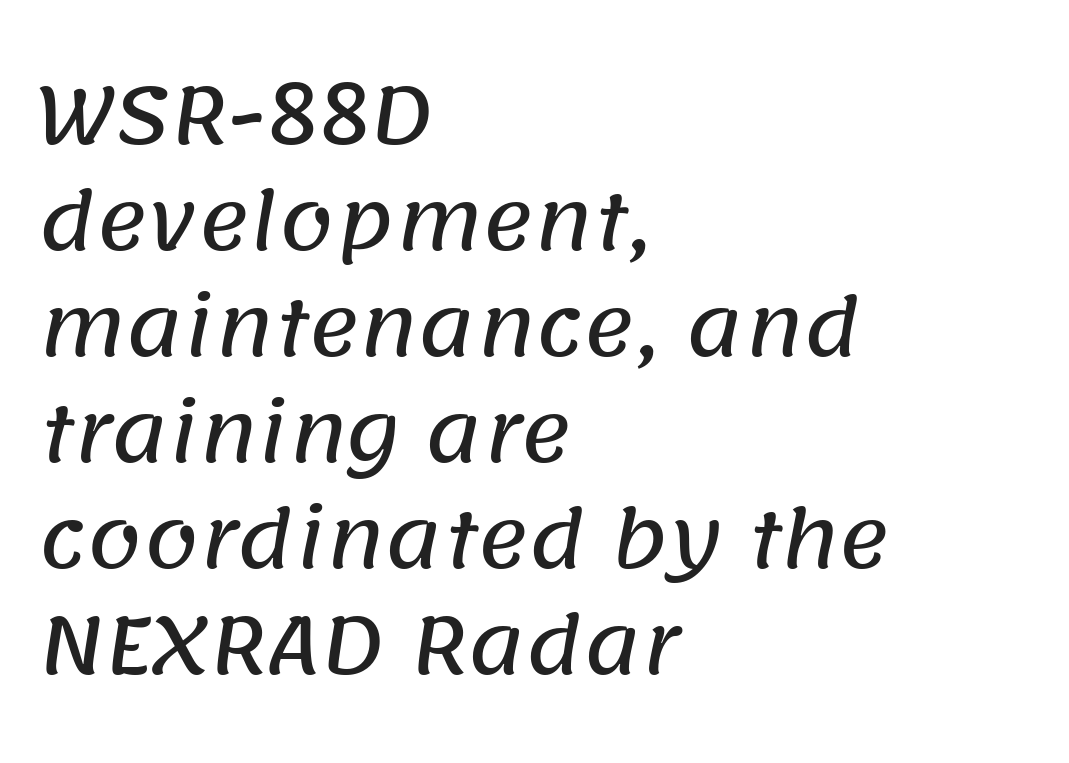
Spacing verdict: proportional, widths tailored to each character. The type is set solid horizontally, with unmodified tracking. The typesetter chose a ragged-right arrangement here. The face used here is a sans, in the tradition of grotesques and geometrics. Successive baselines arrive at the customary interval. The strip under each line holds only bare page.
